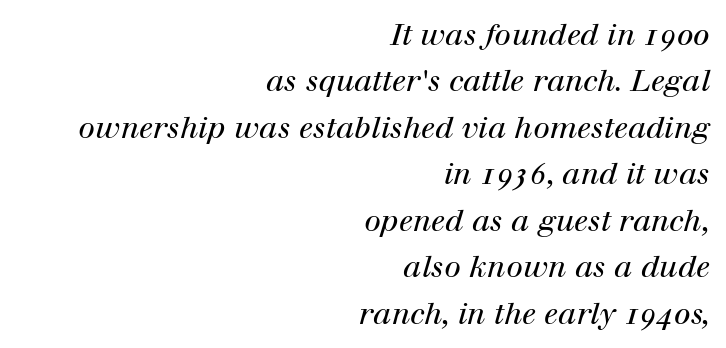
Q: Is the text bold? A: No.
Q: Is the text italic (slanted)? A: Yes, it leans right by about 12 degrees.
Q: Is the typeface a serif or a sans-serif typeface? A: Serif.
Q: Is the text underlined? A: No.
Q: How is the paragraph aligned? A: Right-aligned.
Q: Is the spacing between letters normal or unusually wide? A: Normal.
Q: Is the spacing between lines tight, normal or loose? A: Normal.
Q: Width (condensed, normal, or wide)? A: Normal.
Q: Stroke contrast? A: High.
Q: x-height? A: Medium.
Q: Monospaced? A: No.
